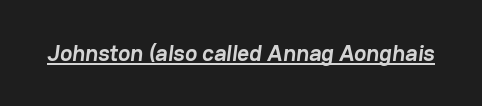
In designer terms, the underline attribute is active on this setting. Observe the ordinary spacing: letters are neighbours, not strangers. Weight: bold.
